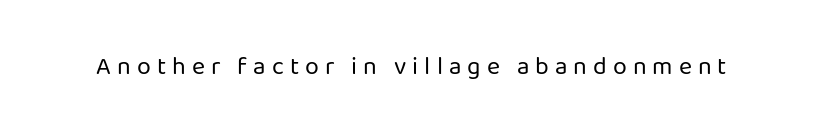
{"italic": "no", "bold": "no", "underline": "no", "letter_spacing": "wide", "letter_spacing_em": 0.24, "glyph_px": 25}
